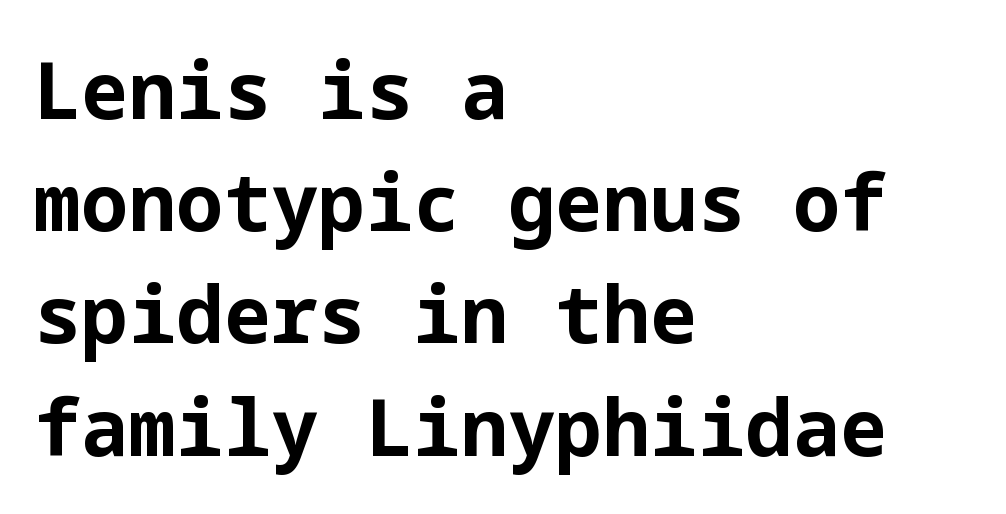
Notice how the stems are strictly vertical — no italics here. The face used here is rendered with its standard letterfit. Is the block centered? No — it sits flush against the left margin. Type without underlining. A typesetter would label this face a sans.
